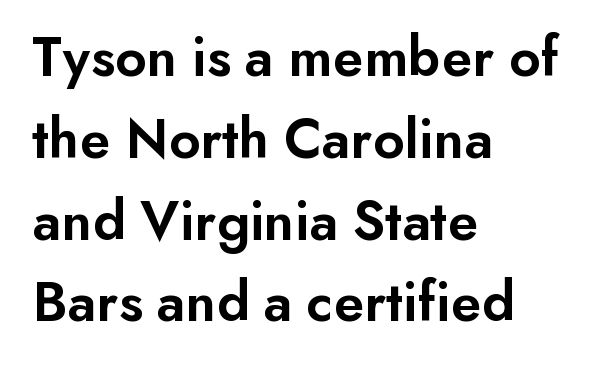
Q: Is the text bold? A: Semi-bold.
Q: Is the text italic (slanted)? A: No, it is upright.
Q: Is the typeface a serif or a sans-serif typeface? A: Sans-serif.
Q: Is the text underlined? A: No.
Q: How is the paragraph aligned? A: Left-aligned.
Q: Is the spacing between letters normal or unusually wide? A: Normal.
Q: Is the spacing between lines tight, normal or loose? A: Normal.
Q: Width (condensed, normal, or wide)? A: Normal.
Q: Stroke contrast? A: Low.
Q: x-height? A: Small.
Q: Monospaced? A: No.
